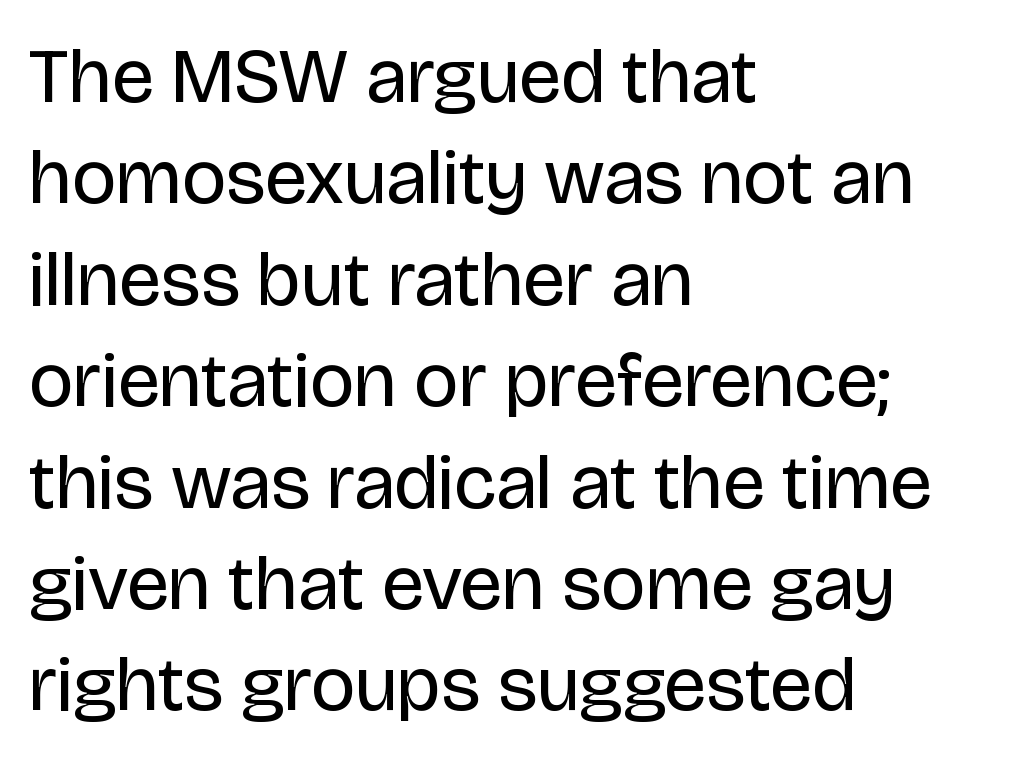
Q: Is the text bold? A: No.
Q: Is the text italic (slanted)? A: No, it is upright.
Q: Is the typeface a serif or a sans-serif typeface? A: Sans-serif.
Q: Is the text underlined? A: No.
Q: How is the paragraph aligned? A: Left-aligned.
Q: Is the spacing between letters normal or unusually wide? A: Normal.
Q: Is the spacing between lines tight, normal or loose? A: Normal.
Q: Width (condensed, normal, or wide)? A: Normal.
Q: Stroke contrast? A: Low.
Q: x-height? A: Large.
Q: Monospaced? A: No.
